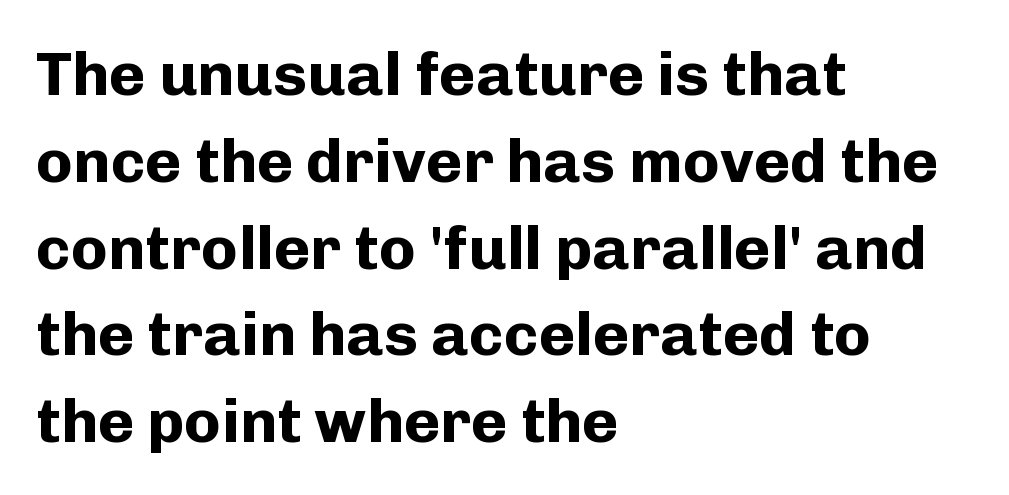
The letters sit at their default tracking, neither squeezed nor spread. Teacher's note: observe the even left margin — that is flush-left alignment. Weight check: bold — yes, fully. The font's upright variant was chosen for this text. Each new line begins a customary step beneath the previous one. A sans-serif font was chosen for this passage.
